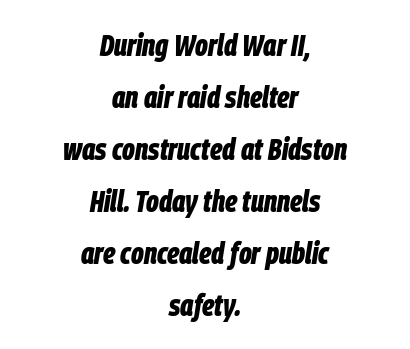
Q: Is the text bold? A: Yes.
Q: Is the text italic (slanted)? A: Yes, it leans right by about 9 degrees.
Q: Is the text underlined? A: No.
Q: How is the paragraph aligned? A: Centered.
Q: Is the spacing between letters normal or unusually wide? A: Normal.
Q: Is the spacing between lines tight, normal or loose? A: Normal.
Q: Width (condensed, normal, or wide)? A: Condensed.
Q: Stroke contrast? A: Low.
Q: x-height? A: Large.
Q: Monospaced? A: No.
